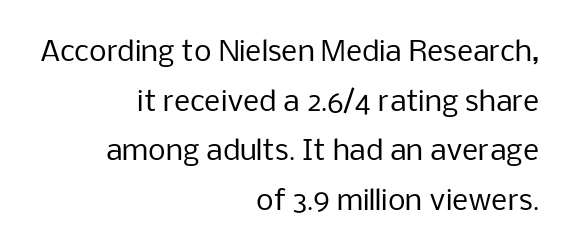
Posture: upright roman. The string is rendered with underlining switched off. These lines are rendered in a variable-pitch font. Is the letter spacing exaggerated? No — it looks like the ordinary default. This sample is right-justified, so line beginnings fall wherever the words allow.
